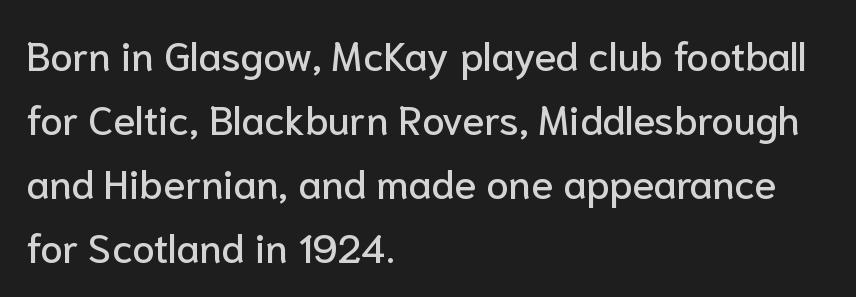
Q: Is the text italic (slanted)? A: No, it is upright.
Q: Is the typeface a serif or a sans-serif typeface? A: Sans-serif.
Q: Is the text underlined? A: No.
Q: How is the paragraph aligned? A: Left-aligned.
Q: Is the spacing between letters normal or unusually wide? A: Normal.
Q: Is the spacing between lines tight, normal or loose? A: Normal.
Q: Width (condensed, normal, or wide)? A: Normal.
Q: Stroke contrast? A: Low.
Q: x-height? A: Medium.
Q: Monospaced? A: No.
